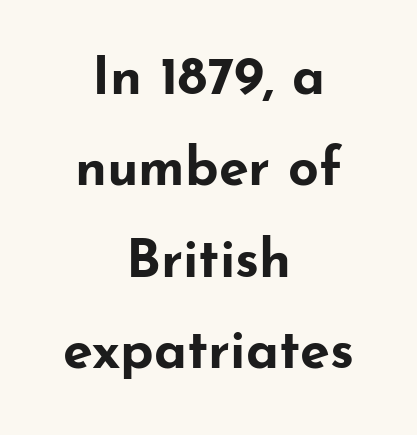
The image shows 54 px bold, wide sans-serif type, upright; set centered, normal line spacing (1.69x), normal letter spacing, not underlined; low stroke contrast and a small x-height.
